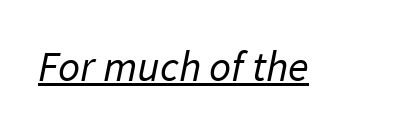
{"serif": "no", "bold": "no", "weight": "regular", "width": "normal", "stroke_contrast": "low", "x_height": "medium", "monospaced": "no", "underline": "yes", "letter_spacing": "normal", "letter_spacing_em": 0.0, "glyph_px": 43}
